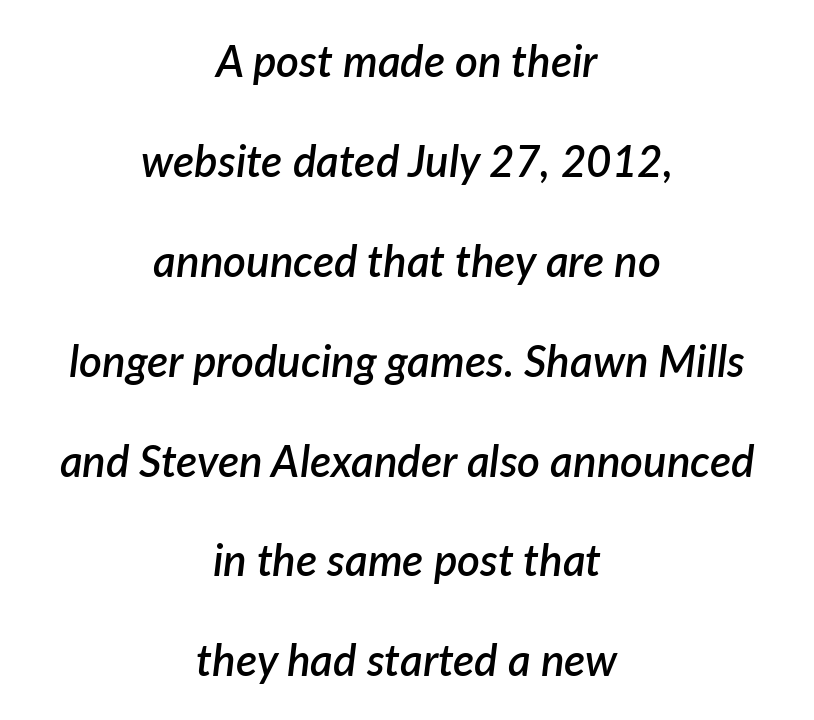
Q: Is the text bold? A: Semi-bold.
Q: Is the text italic (slanted)? A: Yes, it leans right by about 7 degrees.
Q: Is the text underlined? A: No.
Q: How is the paragraph aligned? A: Centered.
Q: Is the spacing between letters normal or unusually wide? A: Normal.
Q: Is the spacing between lines tight, normal or loose? A: Loose.
Q: Width (condensed, normal, or wide)? A: Normal.
Q: Stroke contrast? A: Low.
Q: x-height? A: Medium.
Q: Monospaced? A: No.
